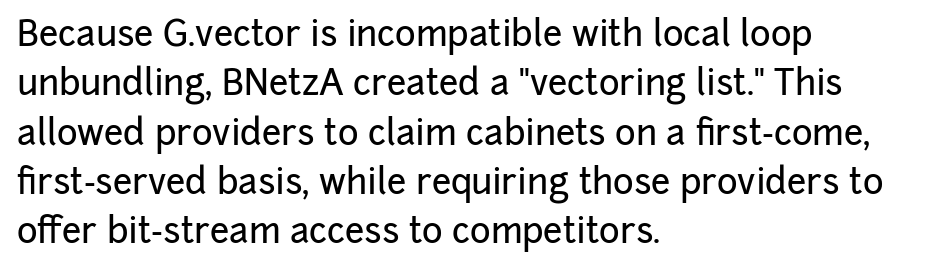
The image shows 35 px sans-serif type, upright; set left-aligned, normal line spacing (1.41x), normal letter spacing, not underlined; low stroke contrast and a medium x-height.
